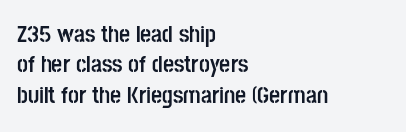
The glyphs are unaccompanied by any horizontal stroke below them. The leading is moderate, giving the passage an even texture. Left-aligned paragraph, ragged on the right. A full-strength bold gives these letters their thick strokes. This sample uses an upright cut, with every glyph sitting square on the baseline.
